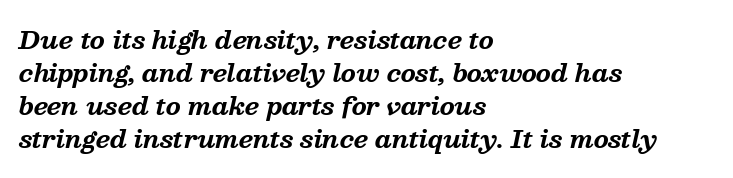
The image shows 24 px bold type, italic (leaning right); set left-aligned, normal line spacing (1.37x), normal letter spacing, not underlined.
